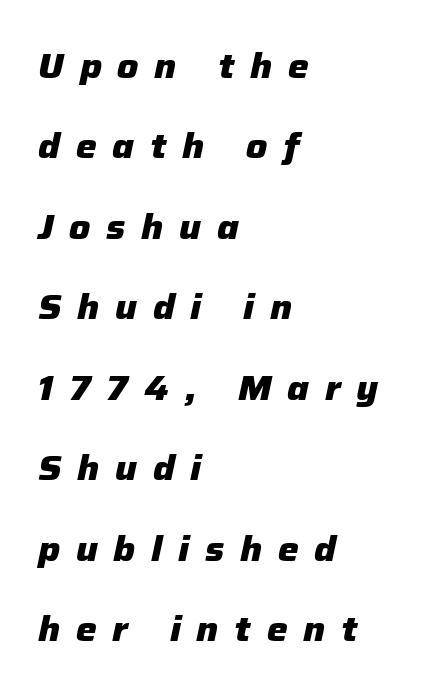
The image shows 35 px heavy type, italic (leaning right); set left-aligned, loose line spacing (2.3x), unusually wide letter spacing (+0.45 em), not underlined; low stroke contrast and a medium x-height.
